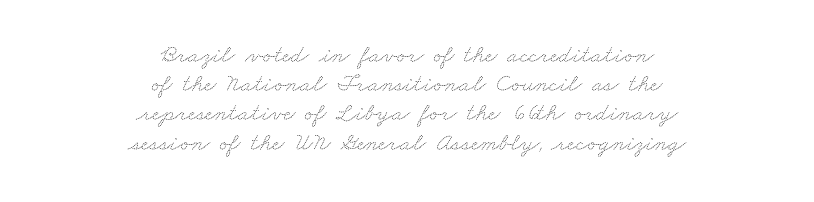
This rendering uses center alignment, leaving both contours irregular but symmetric. This rendering leaves character spacing at its baseline value. Compared with a typical body face, this is equally light or lighter still. Clear beneath every line of the passage.
